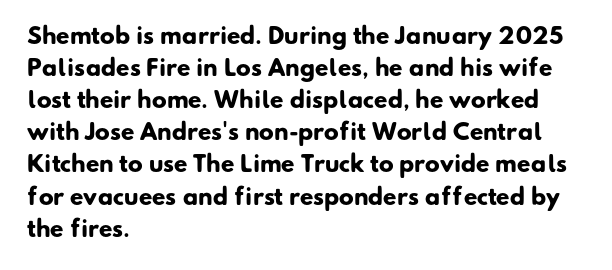
{"bold": "yes", "underline": "no", "align": "left", "line_spacing": "normal", "line_spacing_ratio": 1.46, "letter_spacing": "normal", "letter_spacing_em": 0.0, "glyph_px": 22}
